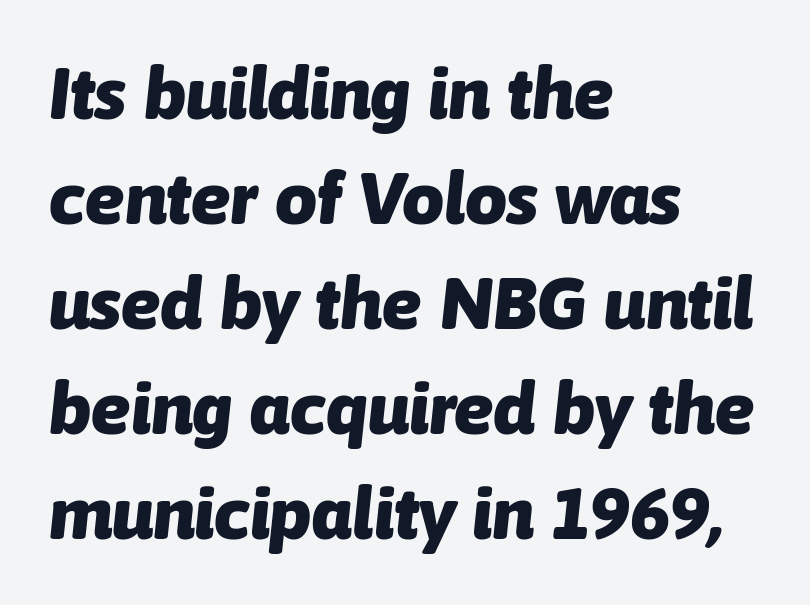
The image shows 74 px heavy type, italic (leaning right); set left-aligned, normal line spacing (1.42x), normal letter spacing, not underlined; low stroke contrast and a medium x-height.
